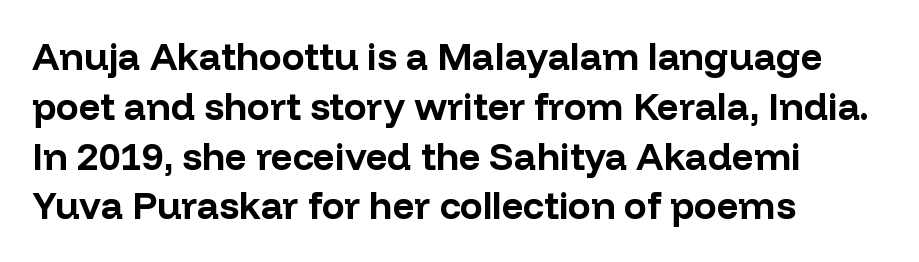
The image shows 38 px bold sans-serif type, upright; set left-aligned, normal line spacing (1.31x), normal letter spacing, not underlined; low stroke contrast and a medium x-height.
